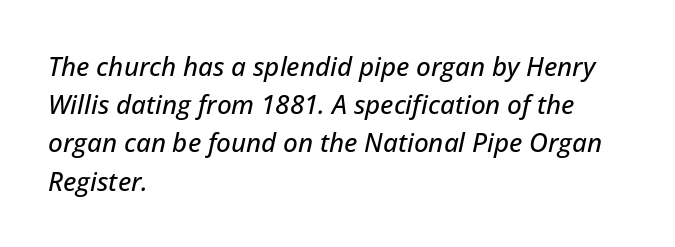
Yep, that's italic — everything's leaning. All the whitespace from short lines collects on the right. Interline gaps are of average width in this sample. This sample uses plain, unmodified letter spacing.
